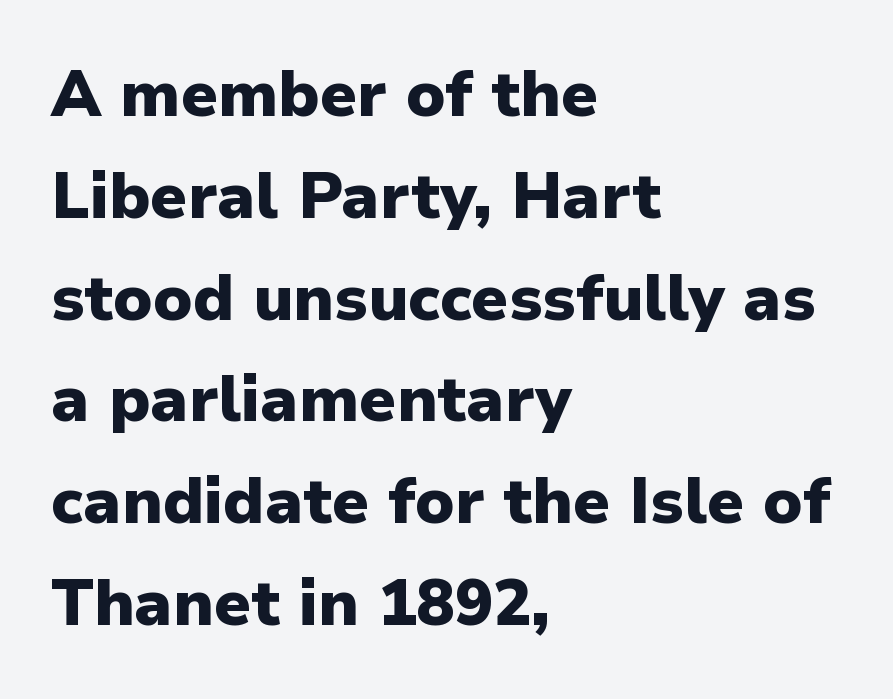
The rendering uses a bold face; every stroke is thick and dark. This is sans-serif lettering, the kind often seen on screens and signage. These lines sit exactly where default settings would place them. These lines stack with their left ends in a neat column. The space beneath each line is pristine and unruled.
